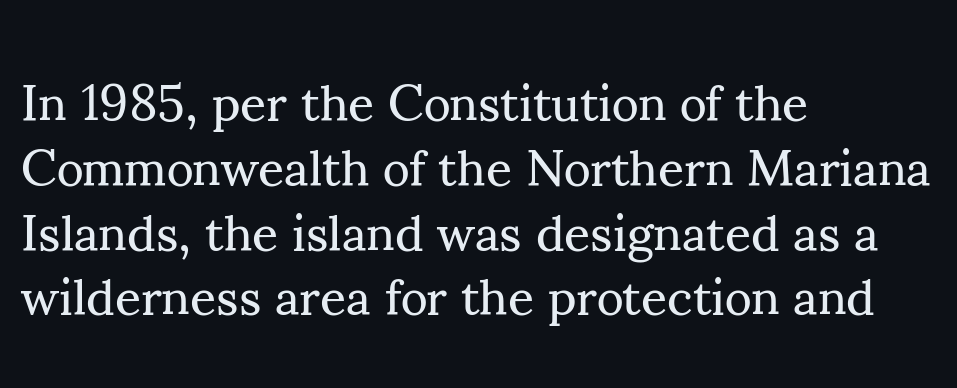
Q: Is the text bold? A: No.
Q: Is the text italic (slanted)? A: No, it is upright.
Q: Is the typeface a serif or a sans-serif typeface? A: Serif.
Q: Is the text underlined? A: No.
Q: How is the paragraph aligned? A: Left-aligned.
Q: Is the spacing between letters normal or unusually wide? A: Normal.
Q: Is the spacing between lines tight, normal or loose? A: Normal.
Q: Width (condensed, normal, or wide)? A: Normal.
Q: Stroke contrast? A: Medium.
Q: x-height? A: Small.
Q: Monospaced? A: No.
